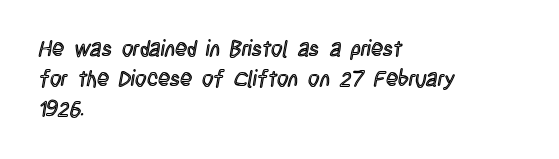
Decoration check: the copy has no underline. The line-height multiplier appears to be the usual default. In CSS terms this would be text-align: left. Words appear dense and cohesive because spacing is normal.
